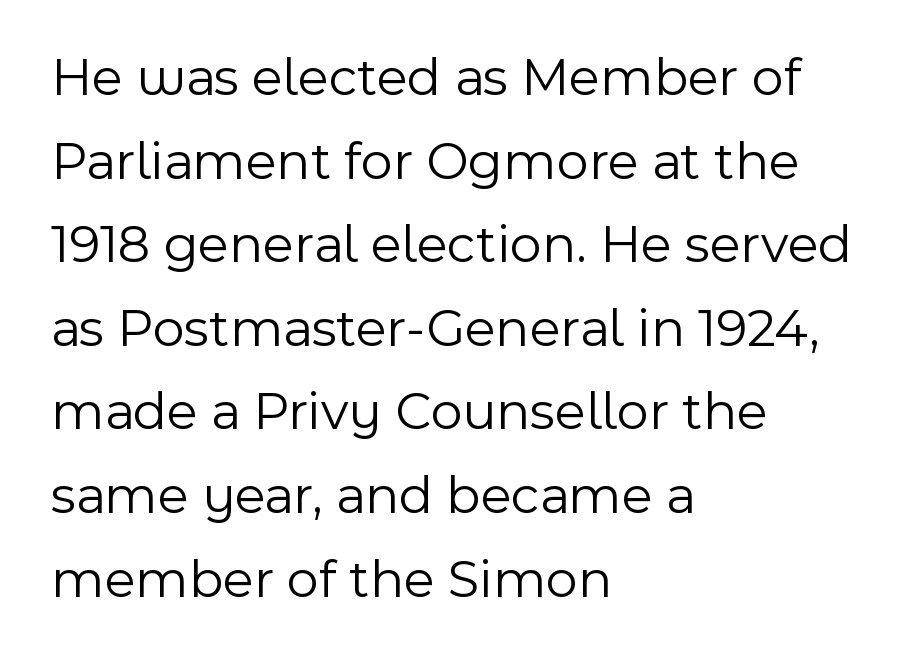
{"serif": "no", "italic": "no", "bold": "no", "weight": "light", "width": "normal", "x_height": "medium", "monospaced": "no", "underline": "no", "align": "left", "line_spacing": "normal", "line_spacing_ratio": 1.52, "letter_spacing": "normal", "letter_spacing_em": 0.0, "glyph_px": 55}
